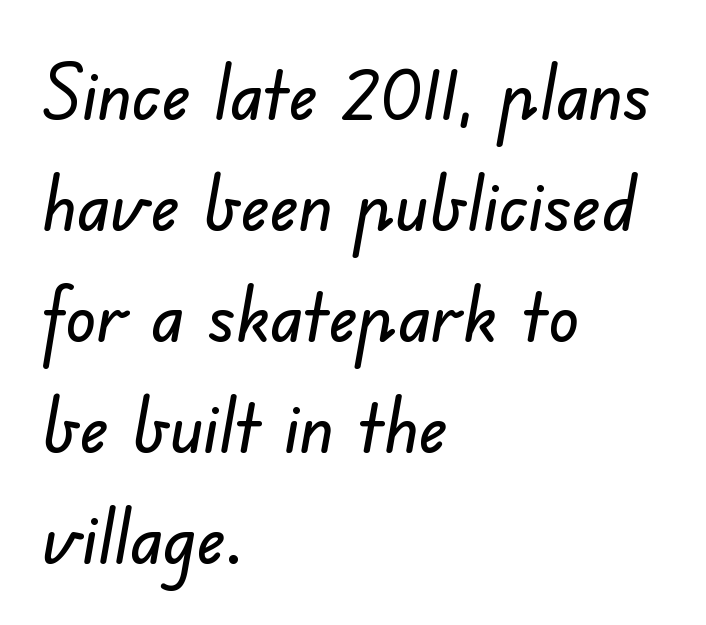
This block has exactly the height ordinary leading produces. Clear beneath every line of the passage. These lines are rendered in a variable-pitch font. Grotesque or geometric, the face here clearly has no serifs.
